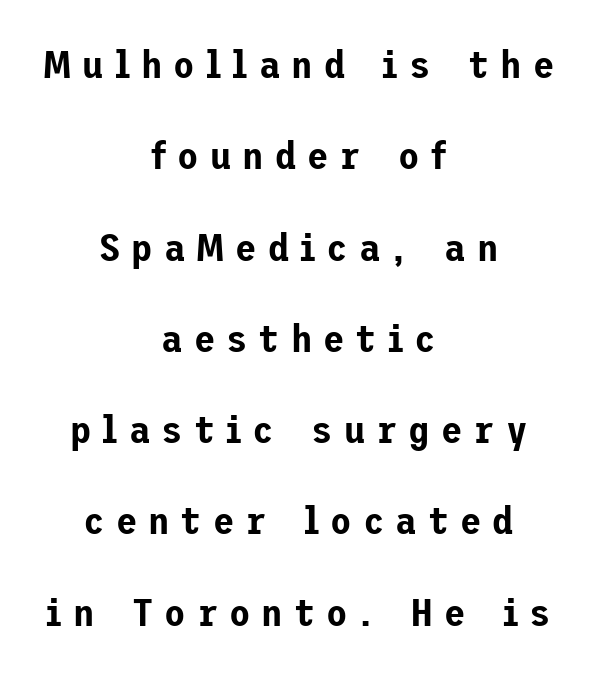
Q: Is the text italic (slanted)? A: No, it is upright.
Q: Is the typeface a serif or a sans-serif typeface? A: Sans-serif.
Q: Is the text underlined? A: No.
Q: How is the paragraph aligned? A: Centered.
Q: Is the spacing between letters normal or unusually wide? A: Unusually wide.
Q: Is the spacing between lines tight, normal or loose? A: Loose.
Q: Width (condensed, normal, or wide)? A: Normal.
Q: Stroke contrast? A: Low.
Q: x-height? A: Medium.
